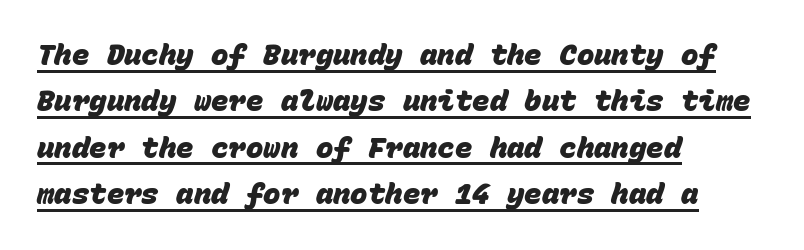
The image shows 29 px heavy sans-serif type, monospaced; set left-aligned, normal line spacing (1.6x), normal letter spacing, underlined; low stroke contrast and a large x-height.
